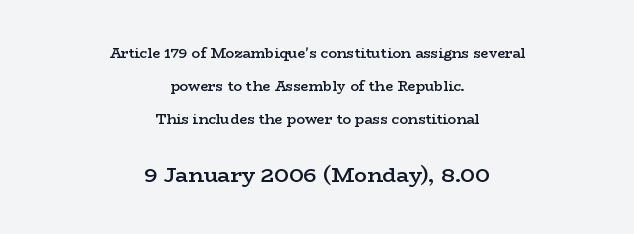
The image shows 21 px text type, upright; set centered, loose line spacing (2.37x), normal letter spacing, not underlined; the second (bottom) block is 1.5x larger.
